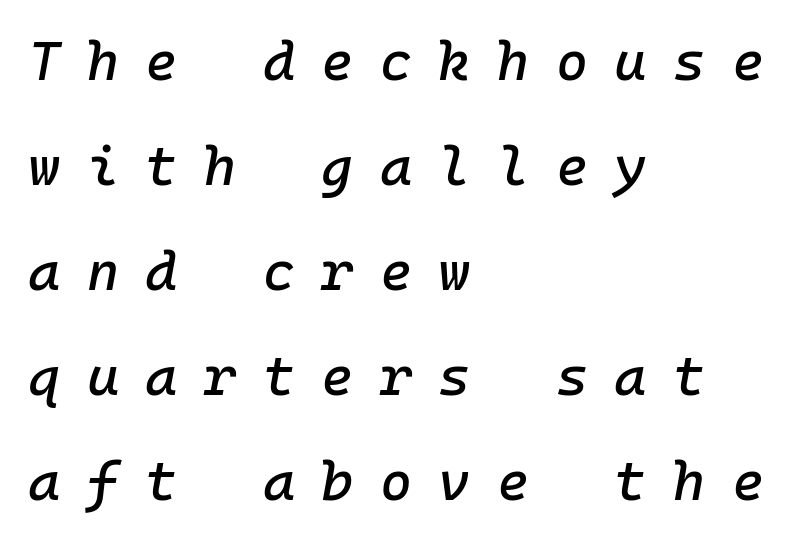
{"italic": "yes", "lean": "right", "slant_degrees": 10, "width": "normal", "stroke_contrast": "low", "x_height": "medium", "monospaced": "yes", "underline": "no", "align": "left", "line_spacing": "loose", "line_spacing_ratio": 1.91, "letter_spacing": "wide", "letter_spacing_em": 0.48, "glyph_px": 55}
